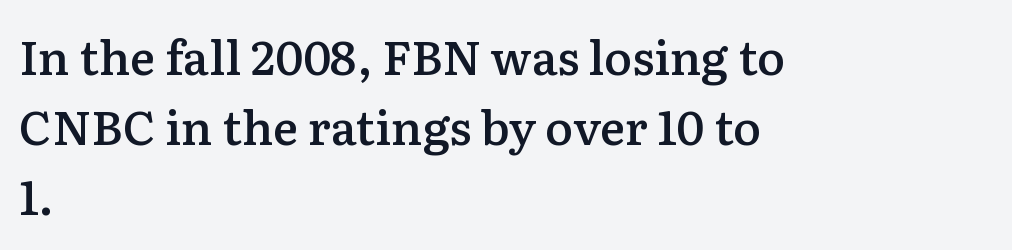
{"serif": "yes", "italic": "no", "bold": "semi", "weight": "semibold", "width": "normal", "stroke_contrast": "low", "x_height": "medium", "monospaced": "no", "underline": "no", "align": "left", "line_spacing": "normal", "line_spacing_ratio": 1.49, "letter_spacing": "normal", "letter_spacing_em": 0.0, "glyph_px": 47}
